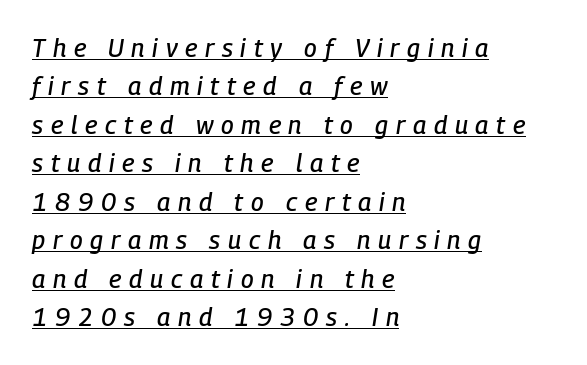
The image shows 25 px text type, italic (leaning right); set left-aligned, normal line spacing (1.54x), unusually wide letter spacing (+0.31 em), underlined.
